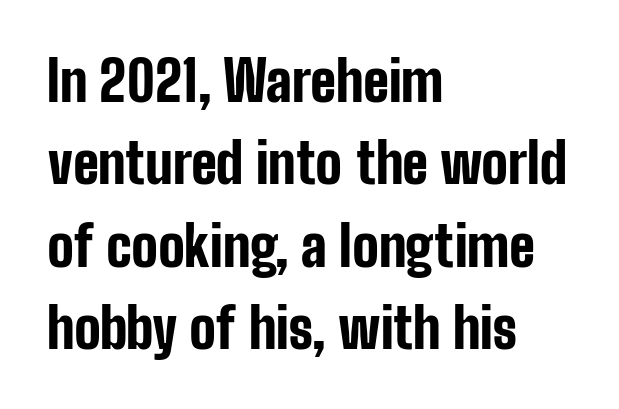
Q: Is the text bold? A: Yes.
Q: Is the text italic (slanted)? A: No, it is upright.
Q: Is the typeface a serif or a sans-serif typeface? A: Sans-serif.
Q: Is the text underlined? A: No.
Q: How is the paragraph aligned? A: Left-aligned.
Q: Is the spacing between letters normal or unusually wide? A: Normal.
Q: Is the spacing between lines tight, normal or loose? A: Normal.
Q: Width (condensed, normal, or wide)? A: Condensed.
Q: Stroke contrast? A: Low.
Q: x-height? A: Medium.
Q: Monospaced? A: No.
